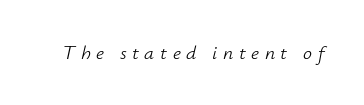
The typeface has the unassuming heft of standard copy or less. The horizontal fit of the characters is loose and conspicuously gappy. Yep, that's italic — everything's leaning. The area under the type is left untouched.
